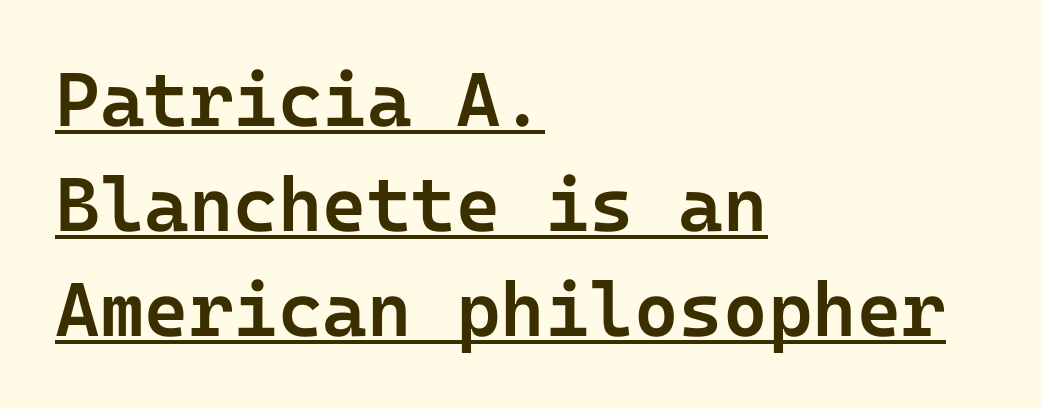
What stands out about the letter spacing? Nothing — it is the standard amount. Summary of weight: moderately heavy, a semibold. Leading matches the norm, producing a regular column. The text block is weighted toward the left margin, trailing off unevenly rightward. The specimen reads as upright at a glance.
